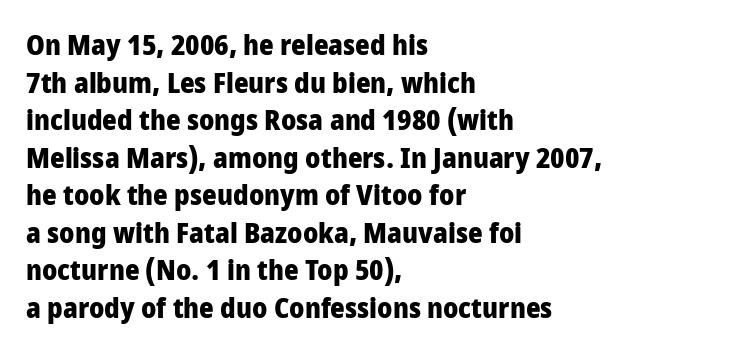
Q: Is the text bold? A: Yes.
Q: Is the text italic (slanted)? A: No, it is upright.
Q: Is the typeface a serif or a sans-serif typeface? A: Sans-serif.
Q: Is the text underlined? A: No.
Q: How is the paragraph aligned? A: Left-aligned.
Q: Is the spacing between letters normal or unusually wide? A: Normal.
Q: Is the spacing between lines tight, normal or loose? A: Normal.
Q: Width (condensed, normal, or wide)? A: Condensed.
Q: Stroke contrast? A: Low.
Q: x-height? A: Large.
Q: Monospaced? A: No.
